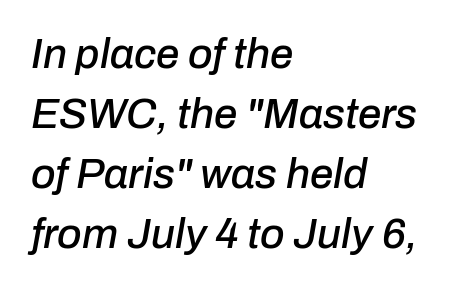
{"italic": "yes", "lean": "right", "slant_degrees": 10, "width": "normal", "stroke_contrast": "low", "x_height": "medium", "monospaced": "no", "underline": "no", "align": "left", "line_spacing": "normal", "line_spacing_ratio": 1.43, "letter_spacing": "normal", "letter_spacing_em": 0.0, "glyph_px": 42}
